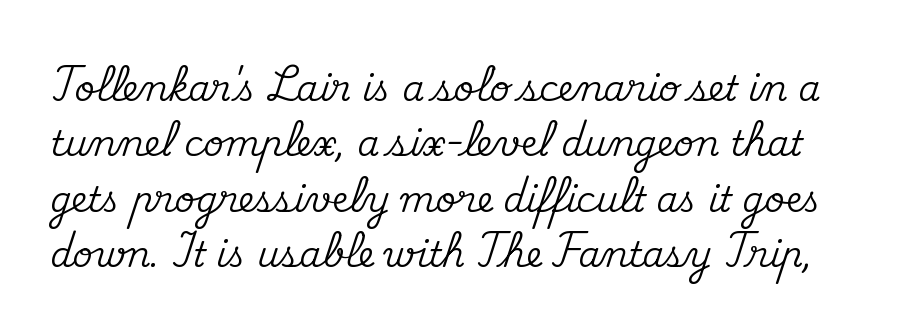
The image shows 35 px serif type; set normal line spacing (1.58x), normal letter spacing, not underlined; medium stroke contrast and a small x-height.
